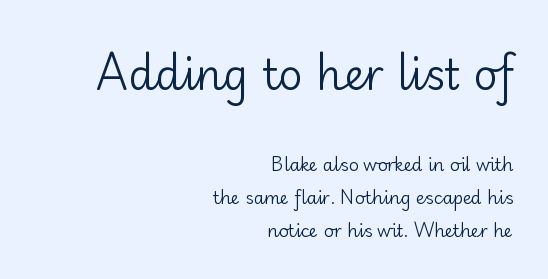
Q: Is the text bold? A: No.
Q: Is the text italic (slanted)? A: No, it is upright.
Q: Is the typeface a serif or a sans-serif typeface? A: Sans-serif.
Q: Is the text underlined? A: No.
Q: How is the paragraph aligned? A: Right-aligned.
Q: Is the spacing between letters normal or unusually wide? A: Normal.
Q: Is the spacing between lines tight, normal or loose? A: Loose.
Q: Which block of text is set in a larger size, the first (top) or the second (bottom)? A: The first (top) one.
Q: Width (condensed, normal, or wide)? A: Normal.
Q: Stroke contrast? A: Low.
Q: x-height? A: Small.
Q: Monospaced? A: No.
